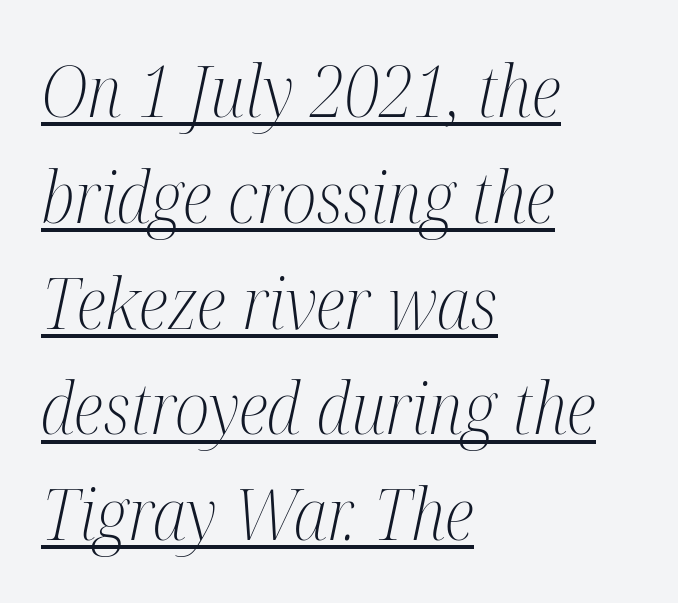
Q: Is the text bold? A: No.
Q: Is the text italic (slanted)? A: Yes, it leans right by about 12 degrees.
Q: Is the typeface a serif or a sans-serif typeface? A: Serif.
Q: Is the text underlined? A: Yes.
Q: How is the paragraph aligned? A: Left-aligned.
Q: Is the spacing between letters normal or unusually wide? A: Normal.
Q: Is the spacing between lines tight, normal or loose? A: Normal.
Q: Width (condensed, normal, or wide)? A: Condensed.
Q: Stroke contrast? A: Medium.
Q: x-height? A: Medium.
Q: Monospaced? A: No.
